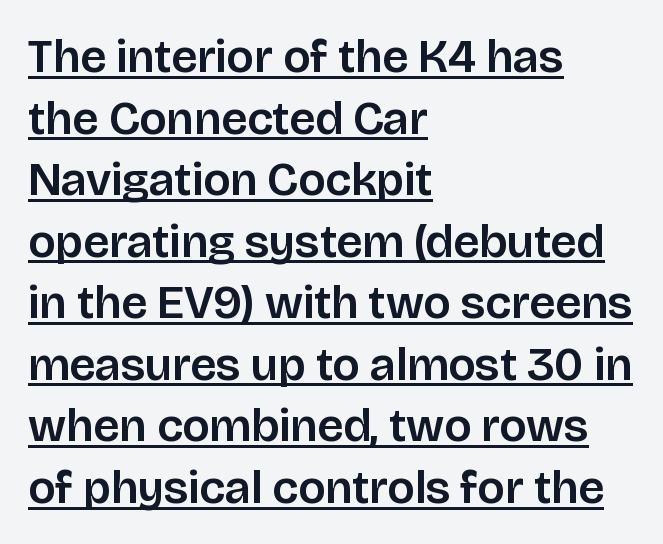
The image shows 47 px sans-serif type, upright; set left-aligned, normal line spacing (1.31x), normal letter spacing, underlined; low stroke contrast and a large x-height.
